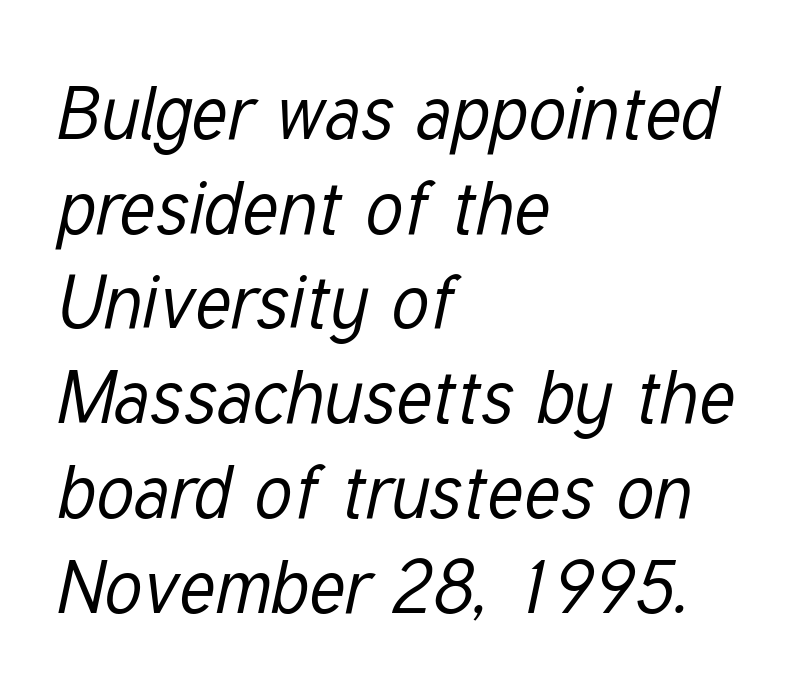
Q: Is the text bold? A: No.
Q: Is the text italic (slanted)? A: Yes, it leans right by about 12 degrees.
Q: Is the text underlined? A: No.
Q: How is the paragraph aligned? A: Left-aligned.
Q: Is the spacing between letters normal or unusually wide? A: Normal.
Q: Is the spacing between lines tight, normal or loose? A: Normal.
Q: Width (condensed, normal, or wide)? A: Condensed.
Q: Stroke contrast? A: Low.
Q: x-height? A: Medium.
Q: Monospaced? A: No.
